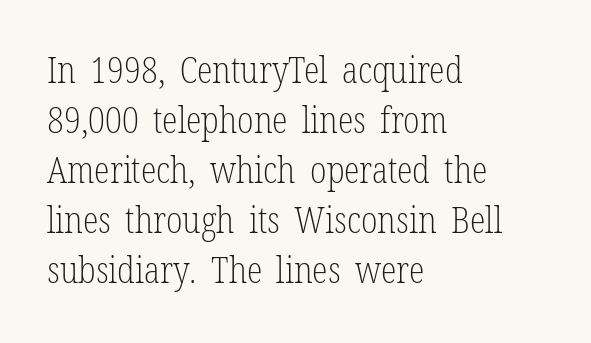
Q: Is the text bold? A: No.
Q: Is the text italic (slanted)? A: No, it is upright.
Q: Is the typeface a serif or a sans-serif typeface? A: Serif.
Q: Is the text underlined? A: No.
Q: How is the paragraph aligned? A: Left-aligned.
Q: Is the spacing between letters normal or unusually wide? A: Normal.
Q: Is the spacing between lines tight, normal or loose? A: Normal.
Q: Width (condensed, normal, or wide)? A: Condensed.
Q: Stroke contrast? A: Low.
Q: x-height? A: Medium.
Q: Monospaced? A: No.
